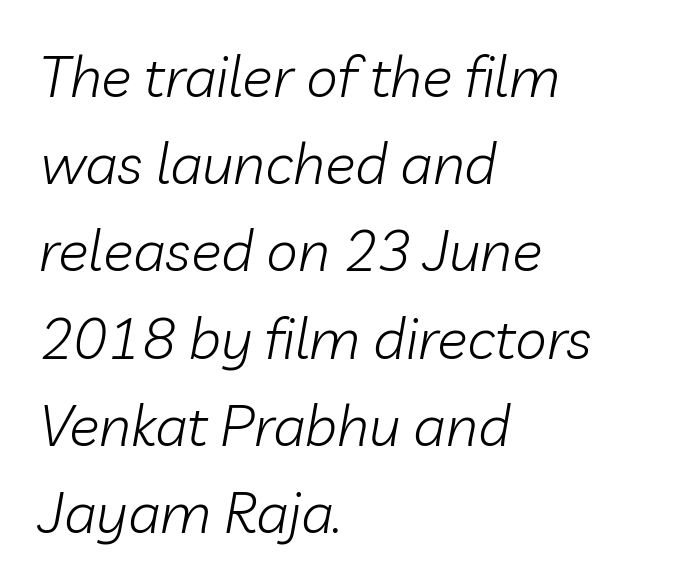
The image shows 57 px light type, italic (leaning right); set left-aligned, normal line spacing (1.53x), normal letter spacing, not underlined; low stroke contrast and a medium x-height.
